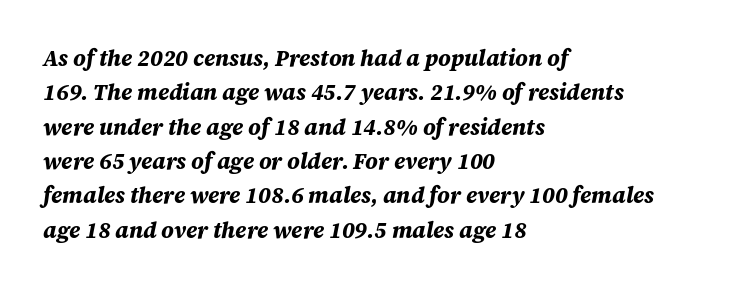
Q: Is the text bold? A: Yes.
Q: Is the text italic (slanted)? A: Yes, it leans right by about 12 degrees.
Q: Is the text underlined? A: No.
Q: How is the paragraph aligned? A: Left-aligned.
Q: Is the spacing between letters normal or unusually wide? A: Normal.
Q: Is the spacing between lines tight, normal or loose? A: Normal.
